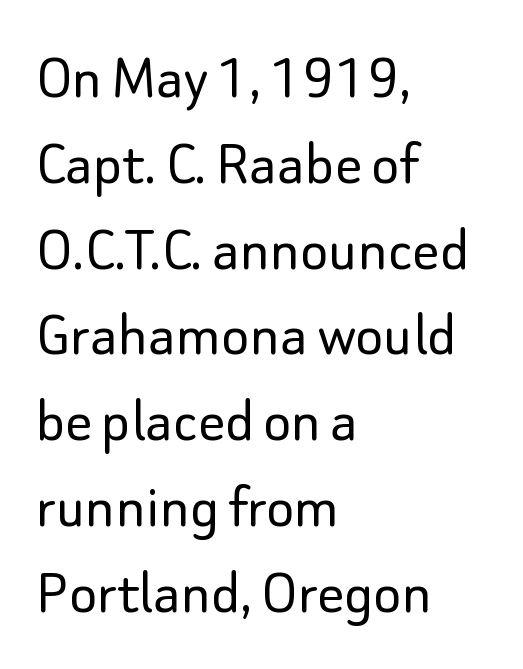
Every stem runs plumb, perpendicular to the baseline. This sample uses a sans-serif face. Stem width sits at or under what a default text font uses. Nobody drew a line under any word here.
